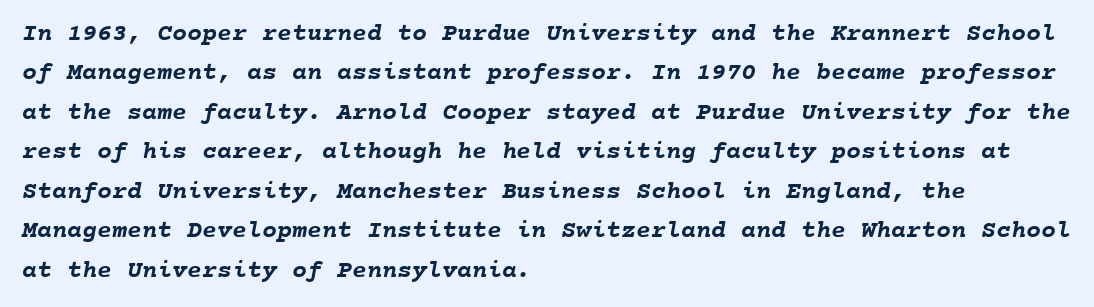
Q: Is the text bold? A: Yes.
Q: Is the text underlined? A: No.
Q: How is the paragraph aligned? A: Left-aligned.
Q: Is the spacing between letters normal or unusually wide? A: Normal.
Q: Is the spacing between lines tight, normal or loose? A: Normal.
